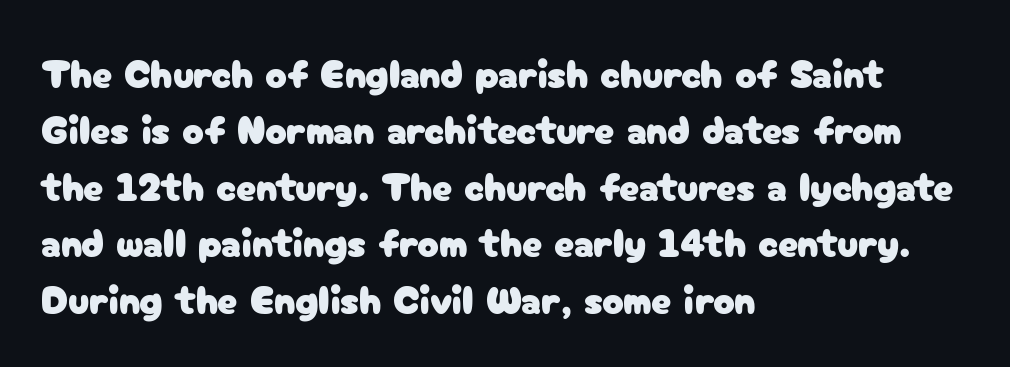
The image shows 40 px sans-serif type, upright; set left-aligned, normal line spacing (1.41x), normal letter spacing, not underlined; low stroke contrast and a medium x-height.
